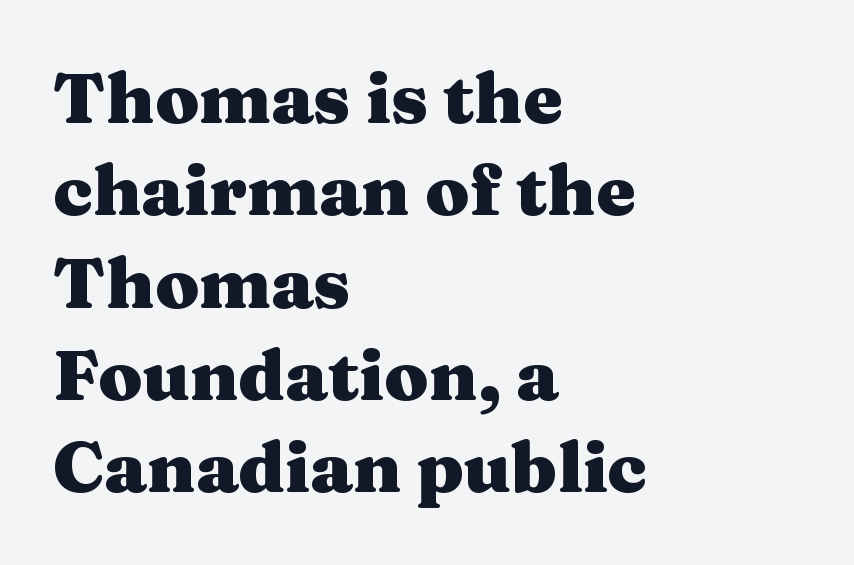
The face used here is proportionally spaced, like ordinary book or web type. Letter spacing: default. Horizontally, the lines are justified to the leading edge only. The rows are spaced the way most documents space them.
